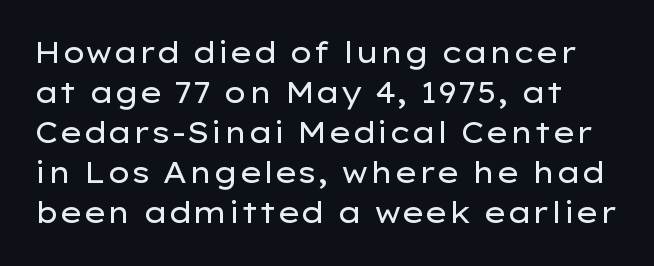
{"serif": "no", "italic": "no", "bold": "no", "weight": "regular", "width": "wide", "stroke_contrast": "low", "x_height": "medium", "monospaced": "no", "underline": "no", "line_spacing": "normal", "line_spacing_ratio": 1.38, "letter_spacing": "normal", "letter_spacing_em": 0.0, "glyph_px": 29}
